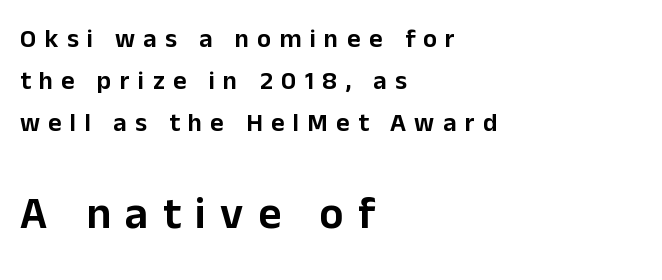
Q: Is the text italic (slanted)? A: No, it is upright.
Q: Is the typeface a serif or a sans-serif typeface? A: Sans-serif.
Q: Is the text underlined? A: No.
Q: How is the paragraph aligned? A: Left-aligned.
Q: Is the spacing between letters normal or unusually wide? A: Unusually wide.
Q: Is the spacing between lines tight, normal or loose? A: Normal.
Q: Which block of text is set in a larger size, the first (top) or the second (bottom)? A: The second (bottom) one.
Q: Width (condensed, normal, or wide)? A: Normal.
Q: Stroke contrast? A: Low.
Q: x-height? A: Medium.
Q: Monospaced? A: No.
